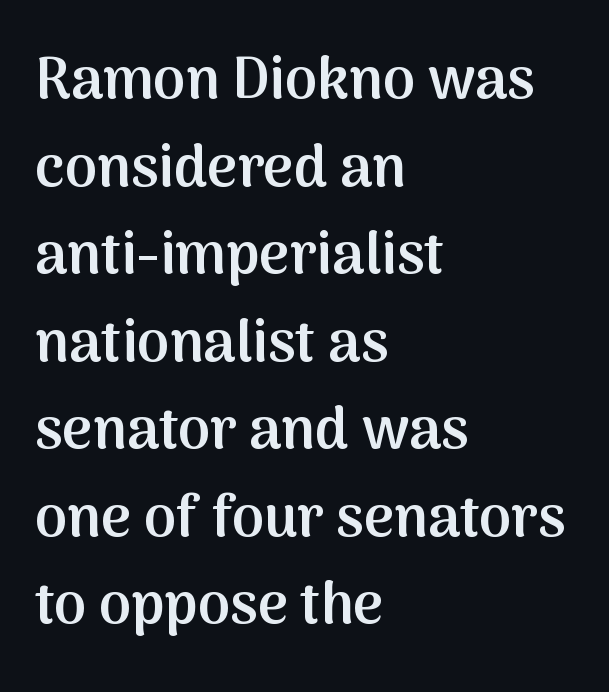
The image shows 58 px semibold sans-serif type, upright; set left-aligned, normal line spacing (1.51x), normal letter spacing, not underlined; medium stroke contrast and a medium x-height.
